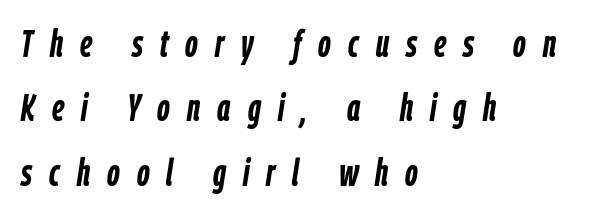
Q: Is the text bold? A: Yes.
Q: Is the text italic (slanted)? A: Yes, it leans right by about 9 degrees.
Q: Is the text underlined? A: No.
Q: How is the paragraph aligned? A: Left-aligned.
Q: Is the spacing between letters normal or unusually wide? A: Unusually wide.
Q: Width (condensed, normal, or wide)? A: Condensed.
Q: Stroke contrast? A: Low.
Q: x-height? A: Medium.
Q: Monospaced? A: No.
